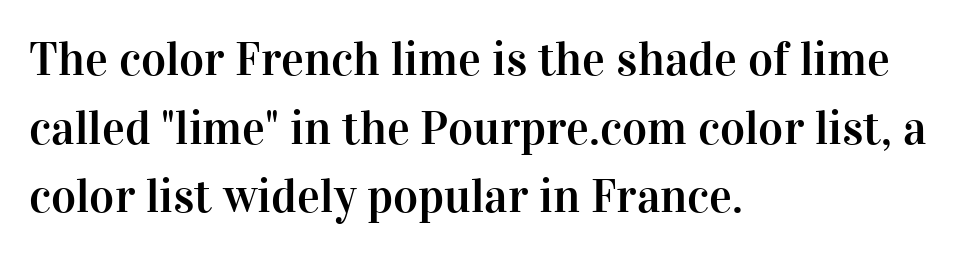
You could call the tracking neutral — neither tight nor loose. The passage shown is typed in a proportional face where columns would drift. Upright lettering throughout. Vertical spacing — default. Unmarked baselines from the first word to the last.
